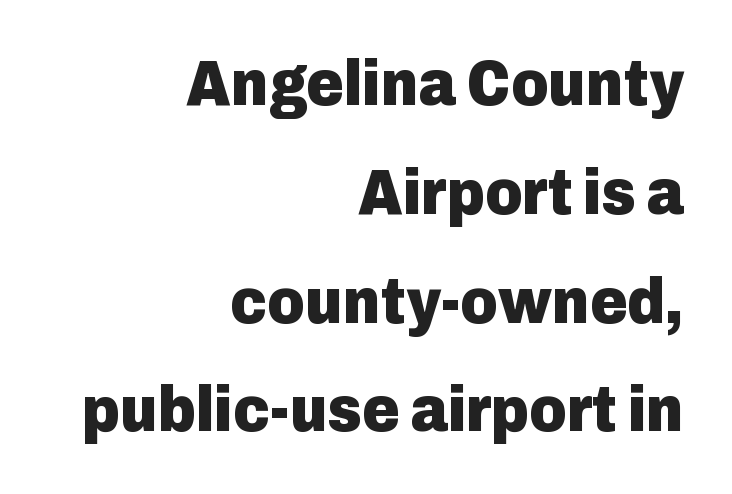
Note the varied advance widths — an 'i' is clearly narrower than an 'm'. Every row of glyphs terminates at an identical x-position on the right. Stroke terminals: plain, sans-serif. When letters stand straight like this, we call the style roman or upright.
